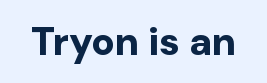
The face used here is rendered with its standard letterfit. Only glyphs here, with clear space below each row. Is this a fixed-width face? No — the glyphs have proportional, varying widths. Ordinary non-slanted type is in use. Thick stems and heavy bowls — unmistakably bold. The type family on display is of the sans-serif kind.
